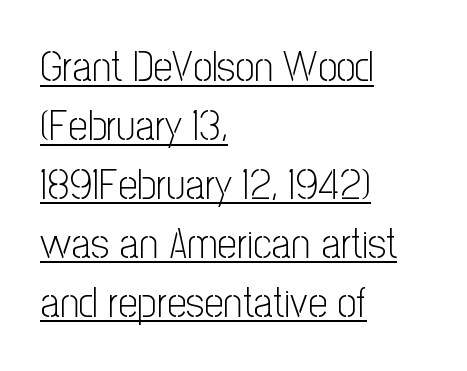
Looks like regular typesetting: each glyph gets only the width it needs. These lines stack with their left ends in a neat column. Is this a heavy cut? Hardly; it is regular or lighter. The letters carry no serifs — their stems end cleanly without finishing strokes. Vertical spacing — default.
